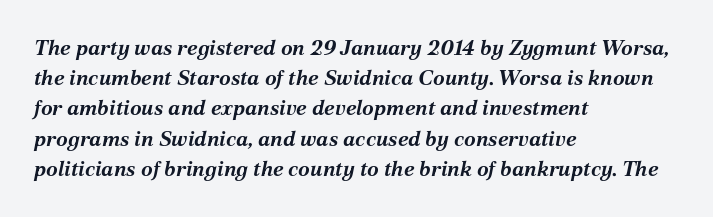
{"italic": "yes", "lean": "right", "slant_degrees": 12, "bold": "yes", "underline": "no", "align": "left", "line_spacing": "normal", "line_spacing_ratio": 1.44, "letter_spacing": "normal", "letter_spacing_em": 0.0, "glyph_px": 21}
